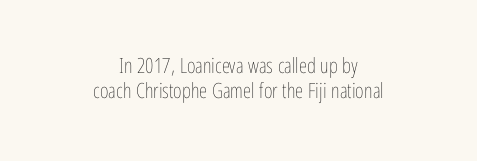
Q: Is the text bold? A: No.
Q: Is the text italic (slanted)? A: No, it is upright.
Q: Is the text underlined? A: No.
Q: How is the paragraph aligned? A: Centered.
Q: Is the spacing between letters normal or unusually wide? A: Normal.
